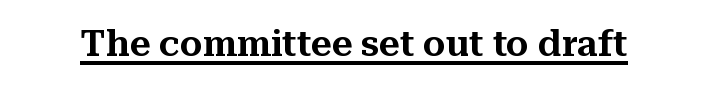
The image shows 36 px serif type, upright; set normal letter spacing, underlined; medium stroke contrast and a medium x-height.
